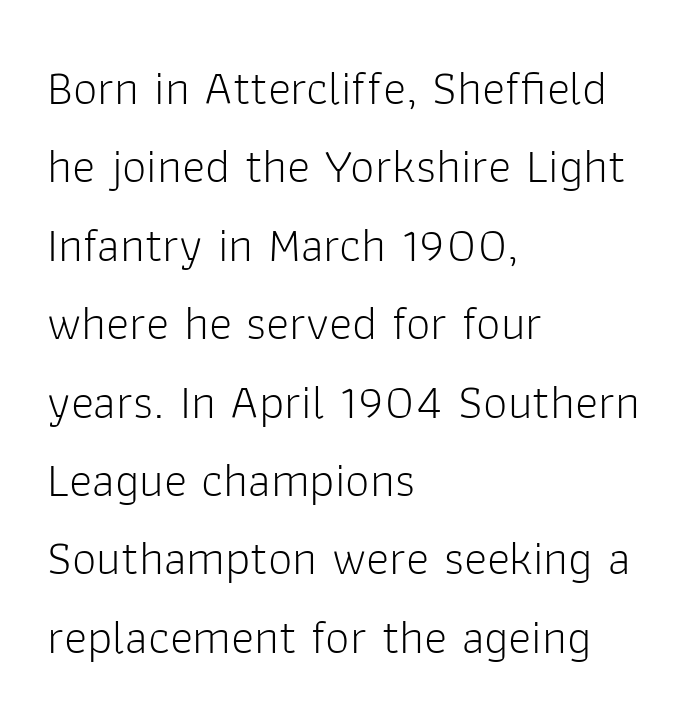
Q: Is the text bold? A: No.
Q: Is the text italic (slanted)? A: No, it is upright.
Q: Is the typeface a serif or a sans-serif typeface? A: Sans-serif.
Q: Is the text underlined? A: No.
Q: How is the paragraph aligned? A: Left-aligned.
Q: Is the spacing between letters normal or unusually wide? A: Normal.
Q: Is the spacing between lines tight, normal or loose? A: Normal.
Q: Width (condensed, normal, or wide)? A: Normal.
Q: Stroke contrast? A: Low.
Q: x-height? A: Medium.
Q: Monospaced? A: No.
